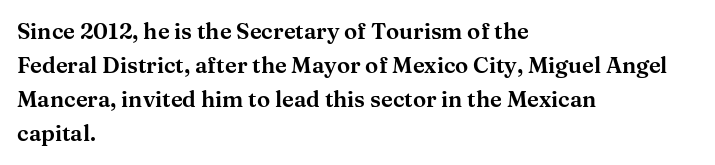
{"italic": "no", "underline": "no", "align": "left", "line_spacing": "normal", "line_spacing_ratio": 1.55, "letter_spacing": "normal", "letter_spacing_em": 0.0, "glyph_px": 22}
